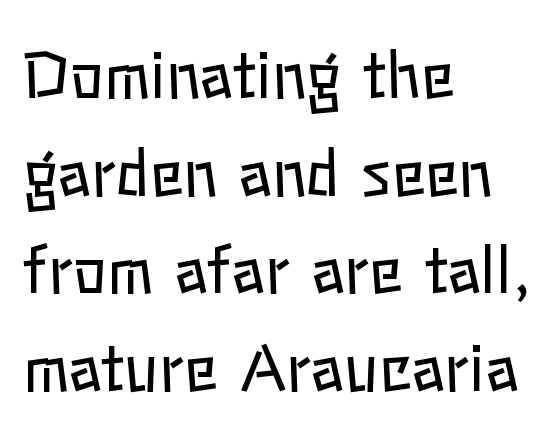
Letters have the restrained weight of plain body copy at most. Words appear dense and cohesive because spacing is normal. The lines in this sample share a left origin and differ only in where they stop. Posture: vertical. Line spacing here is normal.
